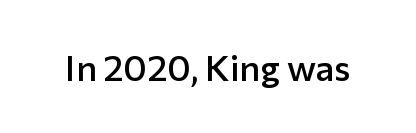
Q: Is the text bold? A: Semi-bold.
Q: Is the text italic (slanted)? A: No, it is upright.
Q: Is the typeface a serif or a sans-serif typeface? A: Sans-serif.
Q: Is the text underlined? A: No.
Q: Is the spacing between letters normal or unusually wide? A: Normal.
Q: Width (condensed, normal, or wide)? A: Normal.
Q: Stroke contrast? A: Low.
Q: x-height? A: Medium.
Q: Monospaced? A: No.
